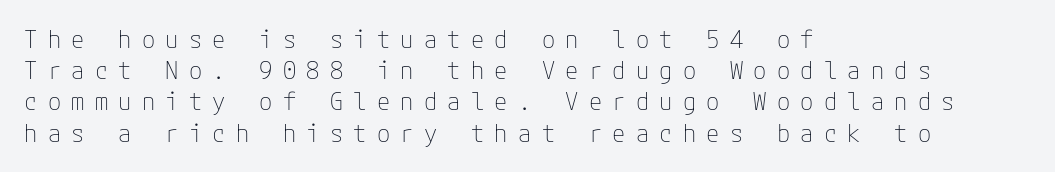
The letters stand straight up with perfectly vertical stems. Underline: absent. Substantial extra tracking has been applied to these lines. If you measured baseline to baseline, you'd find a middling distance. Stems and bowls with no extra thickness — not bold. Casual observation: everything's shoved over to the left.
